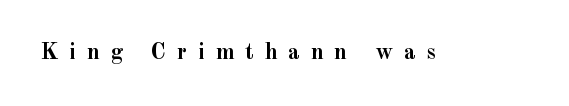
The image shows 23 px bold type, upright; set unusually wide letter spacing (+0.46 em), not underlined.
